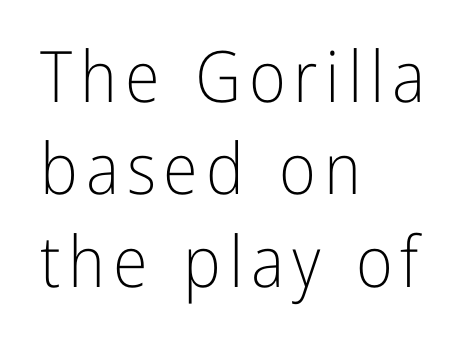
Q: Is the text bold? A: No.
Q: Is the text italic (slanted)? A: No, it is upright.
Q: Is the typeface a serif or a sans-serif typeface? A: Sans-serif.
Q: Is the text underlined? A: No.
Q: How is the paragraph aligned? A: Left-aligned.
Q: Is the spacing between lines tight, normal or loose? A: Normal.
Q: Width (condensed, normal, or wide)? A: Condensed.
Q: Stroke contrast? A: Low.
Q: x-height? A: Medium.
Q: Monospaced? A: No.
